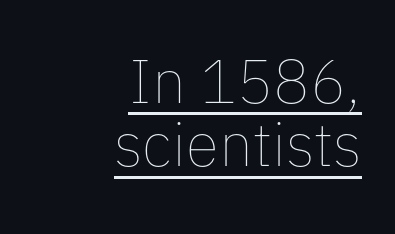
Q: Is the text bold? A: No.
Q: Is the text italic (slanted)? A: No, it is upright.
Q: Is the text underlined? A: Yes.
Q: How is the paragraph aligned? A: Right-aligned.
Q: Is the spacing between letters normal or unusually wide? A: Normal.
Q: Is the spacing between lines tight, normal or loose? A: Tight.
Q: Width (condensed, normal, or wide)? A: Normal.
Q: Stroke contrast? A: Low.
Q: x-height? A: Medium.
Q: Monospaced? A: No.
